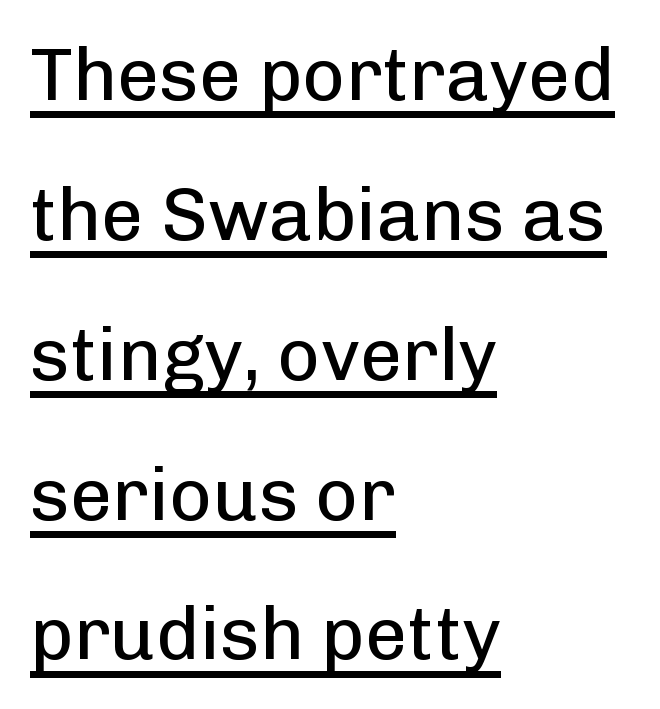
Letters have the restrained weight of plain body copy at most. Look at the tracking — it's just the regular setting, nothing added. This sample carries an underscore along the baseline area. The glyphs in this specimen are sans serif. These lines stack with their left ends in a neat column.
